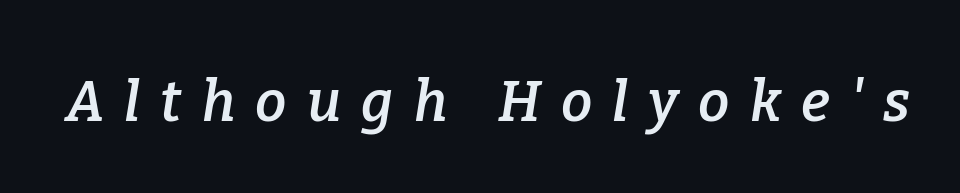
Q: Is the text bold? A: Semi-bold.
Q: Is the text italic (slanted)? A: Yes, it leans right by about 9 degrees.
Q: Is the typeface a serif or a sans-serif typeface? A: Serif.
Q: Is the text underlined? A: No.
Q: Is the spacing between letters normal or unusually wide? A: Unusually wide.
Q: Width (condensed, normal, or wide)? A: Normal.
Q: Stroke contrast? A: Low.
Q: x-height? A: Medium.
Q: Monospaced? A: No.
